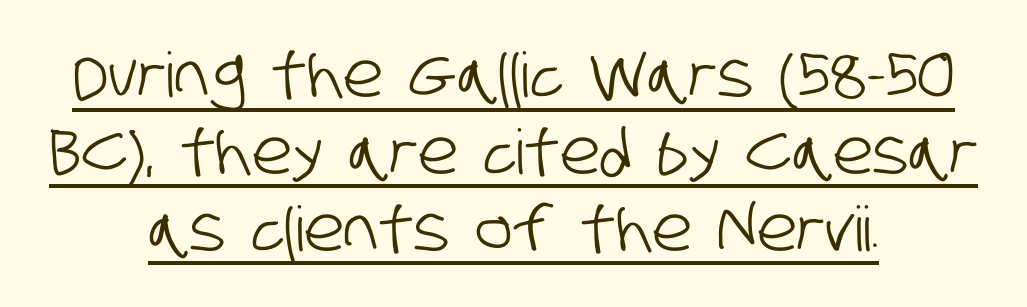
The image shows 62 px condensed sans-serif type; set centered, line spacing 1.24x, normal letter spacing, underlined; low stroke contrast and a large x-height.
